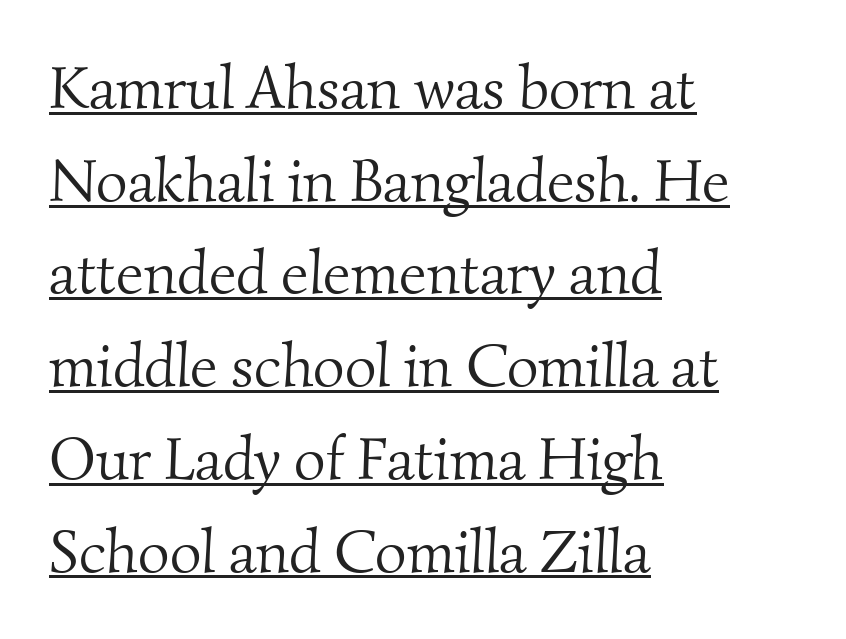
Q: Is the text bold? A: No.
Q: Is the typeface a serif or a sans-serif typeface? A: Serif.
Q: Is the text underlined? A: Yes.
Q: How is the paragraph aligned? A: Left-aligned.
Q: Is the spacing between letters normal or unusually wide? A: Normal.
Q: Is the spacing between lines tight, normal or loose? A: Normal.
Q: Width (condensed, normal, or wide)? A: Normal.
Q: Stroke contrast? A: Medium.
Q: x-height? A: Small.
Q: Monospaced? A: No.
